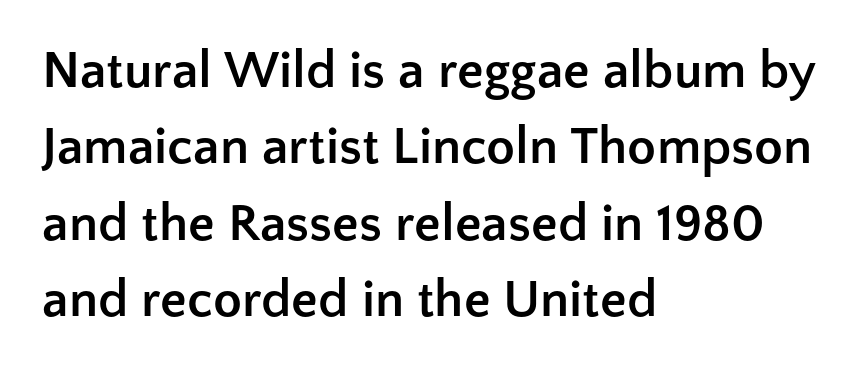
{"serif": "no", "italic": "no", "bold": "yes", "weight": "semibold", "width": "normal", "stroke_contrast": "low", "x_height": "medium", "monospaced": "no", "underline": "no", "align": "left", "line_spacing": "normal", "line_spacing_ratio": 1.44, "letter_spacing": "normal", "letter_spacing_em": 0.0, "glyph_px": 53}
